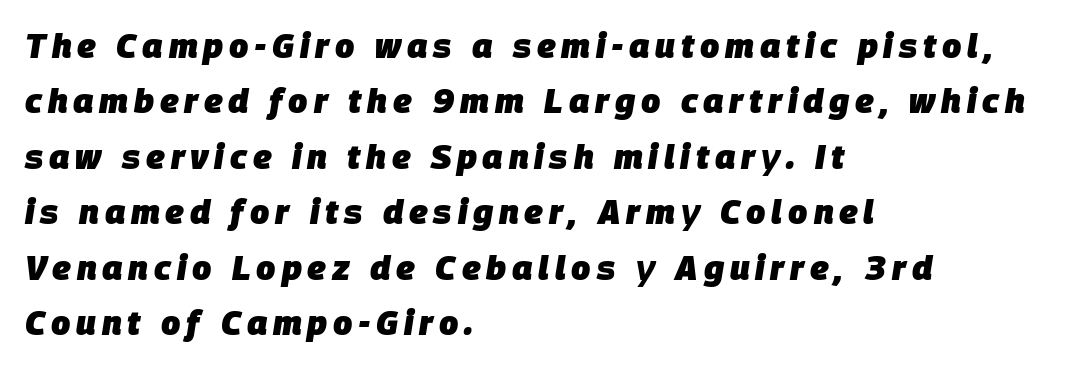
Q: Is the text bold? A: Yes.
Q: Is the text italic (slanted)? A: Yes, it leans right by about 9 degrees.
Q: Is the text underlined? A: No.
Q: How is the paragraph aligned? A: Left-aligned.
Q: Is the spacing between lines tight, normal or loose? A: Normal.
Q: Width (condensed, normal, or wide)? A: Normal.
Q: Stroke contrast? A: Low.
Q: x-height? A: Large.
Q: Monospaced? A: No.
